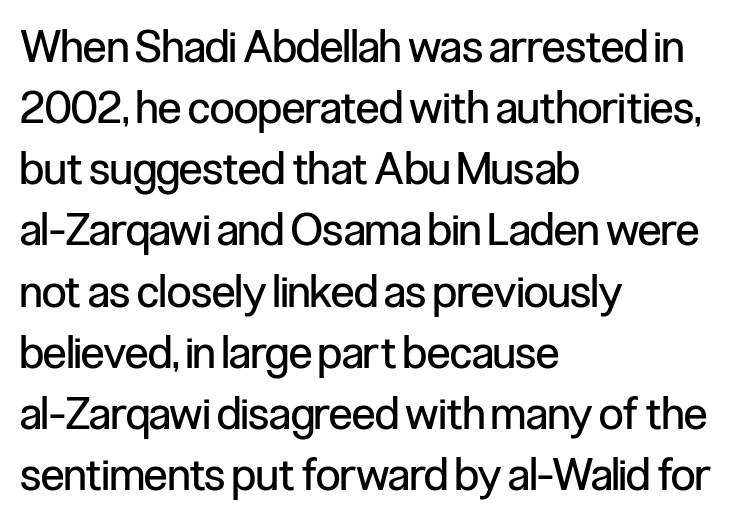
Q: Is the text bold? A: No.
Q: Is the text italic (slanted)? A: No, it is upright.
Q: Is the typeface a serif or a sans-serif typeface? A: Sans-serif.
Q: Is the text underlined? A: No.
Q: How is the paragraph aligned? A: Left-aligned.
Q: Is the spacing between letters normal or unusually wide? A: Normal.
Q: Is the spacing between lines tight, normal or loose? A: Normal.
Q: Width (condensed, normal, or wide)? A: Condensed.
Q: Stroke contrast? A: Low.
Q: x-height? A: Medium.
Q: Monospaced? A: No.
